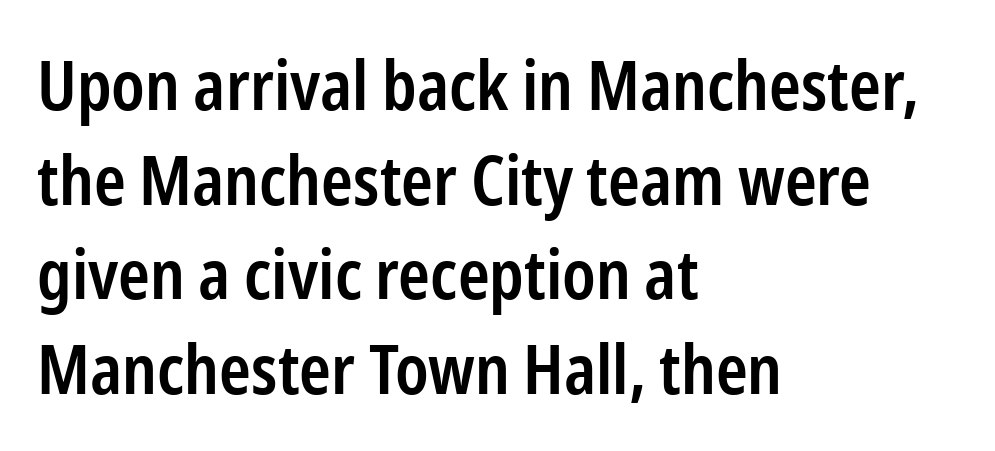
Looks like regular typesetting: each glyph gets only the width it needs. Is the type bold? Partly — it's a semibold, heavier than regular but not fully bold. Teacher's note: observe the even left margin — that is flush-left alignment. The horizontal fit of the characters is conventional and even. Italic: no, the glyphs are upright roman. The text was rendered using a sans face with plain stroke endings.
